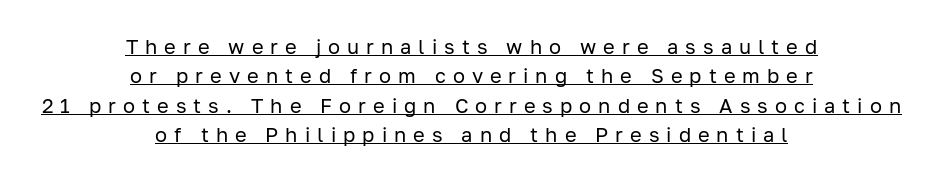
Q: Is the text bold? A: No.
Q: Is the text italic (slanted)? A: No, it is upright.
Q: Is the text underlined? A: Yes.
Q: How is the paragraph aligned? A: Centered.
Q: Is the spacing between letters normal or unusually wide? A: Unusually wide.
Q: Is the spacing between lines tight, normal or loose? A: Normal.
